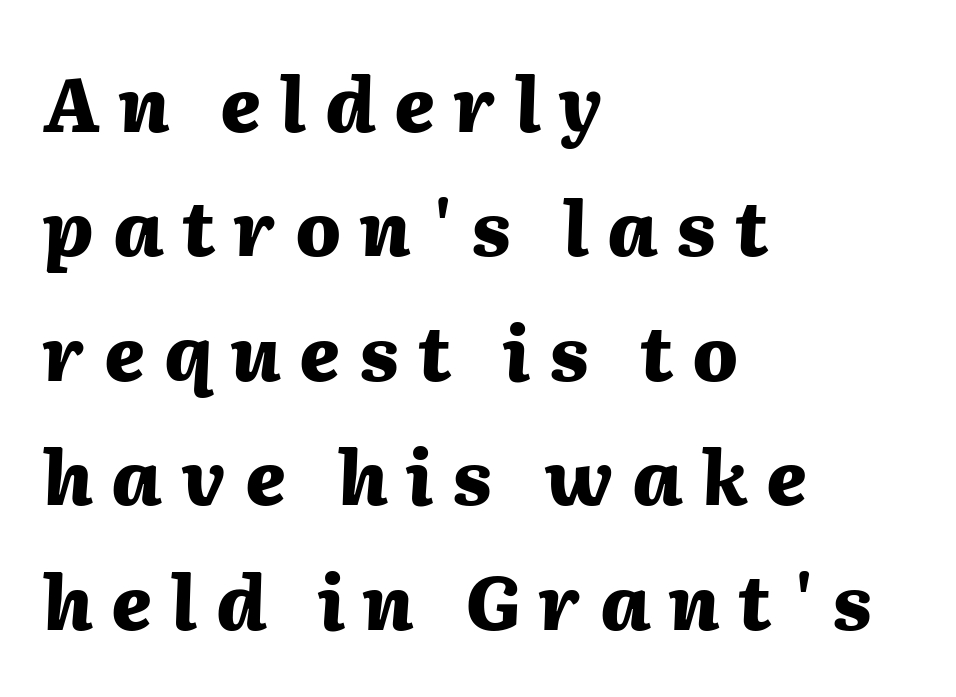
The image shows 75 px heavy type, italic (leaning right); set left-aligned, normal line spacing (1.66x), unusually wide letter spacing (+0.25 em), not underlined; medium stroke contrast and a medium x-height.
